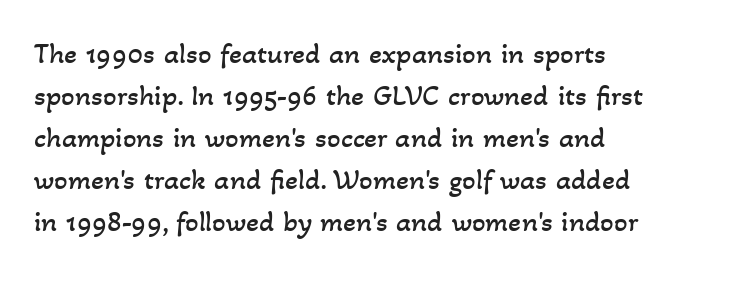
{"bold": "no", "weight": "regular", "width": "normal", "stroke_contrast": "low", "x_height": "small", "monospaced": "no", "underline": "no", "align": "left", "line_spacing": "normal", "line_spacing_ratio": 1.4, "letter_spacing": "normal", "letter_spacing_em": 0.0, "glyph_px": 30}
